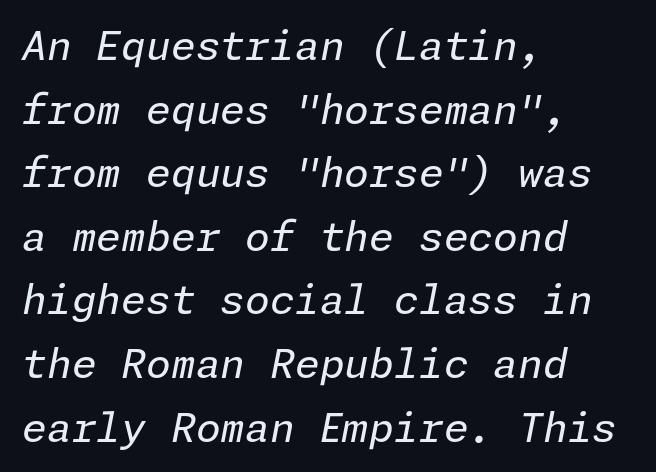
Q: Is the text bold? A: No.
Q: Is the text italic (slanted)? A: Yes, it leans right by about 11 degrees.
Q: Is the text underlined? A: No.
Q: How is the paragraph aligned? A: Left-aligned.
Q: Is the spacing between letters normal or unusually wide? A: Normal.
Q: Is the spacing between lines tight, normal or loose? A: Normal.
Q: Width (condensed, normal, or wide)? A: Normal.
Q: Stroke contrast? A: Low.
Q: x-height? A: Medium.
